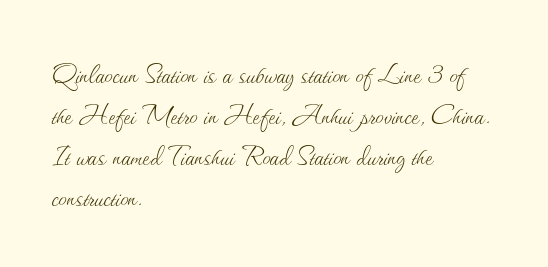
Q: Is the text bold? A: No.
Q: Is the text italic (slanted)? A: Yes.
Q: Is the text underlined? A: No.
Q: How is the paragraph aligned? A: Left-aligned.
Q: Is the spacing between letters normal or unusually wide? A: Normal.
Q: Width (condensed, normal, or wide)? A: Normal.
Q: Stroke contrast? A: Medium.
Q: x-height? A: Small.
Q: Monospaced? A: No.
